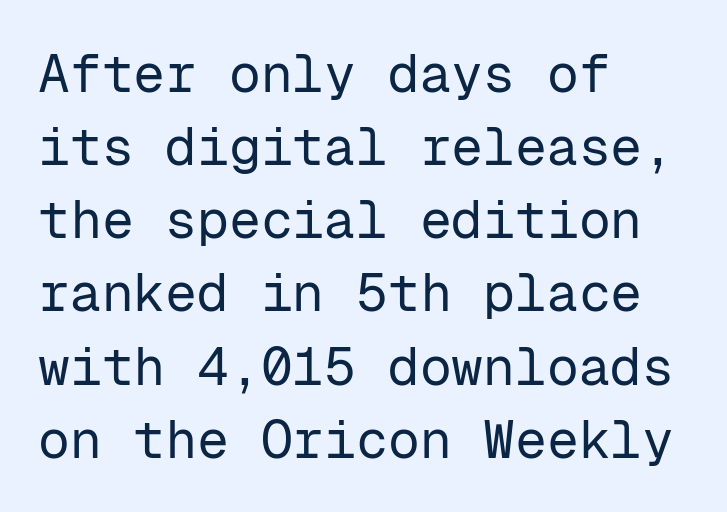
The image shows 53 px regular-weight sans-serif type, upright, monospaced; set left-aligned, normal line spacing (1.38x), normal letter spacing, not underlined; low stroke contrast and a medium x-height.
